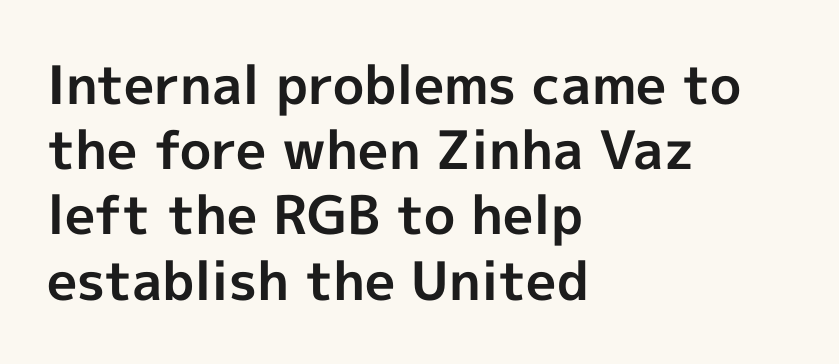
The lines in this sample share a left origin and differ only in where they stop. This rendering leaves character spacing at its baseline value. Students, this is bold: see how much ink each stroke carries. Character widths vary here, with narrow letters taking less room than wide ones.
